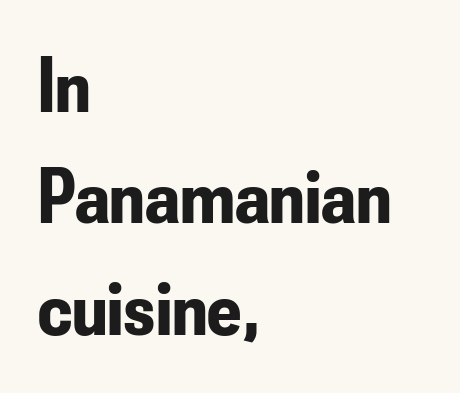
Is the type bold? Yes — the strokes are clearly thick and heavy. The lines are quadded left. Type style note: lacks serifs. You could call the tracking neutral — neither tight nor loose. Lines of text with bare space underneath.
